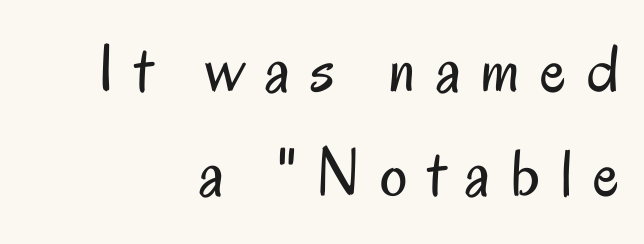
The image shows 68 px regular-weight, condensed sans-serif type, upright; set right-aligned, normal line spacing (1.53x), unusually wide letter spacing (+0.3 em), not underlined; low stroke contrast and a small x-height.
